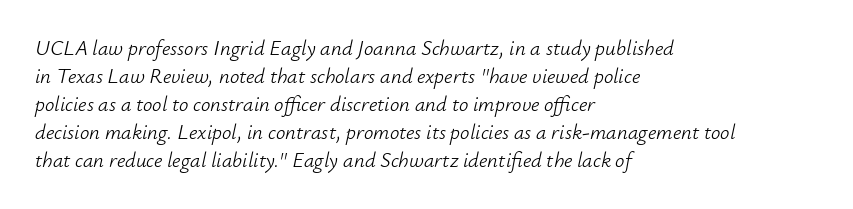
Q: Is the text bold? A: No.
Q: Is the text italic (slanted)? A: Yes, it leans right by about 12 degrees.
Q: Is the text underlined? A: No.
Q: How is the paragraph aligned? A: Left-aligned.
Q: Is the spacing between letters normal or unusually wide? A: Normal.
Q: Is the spacing between lines tight, normal or loose? A: Normal.
